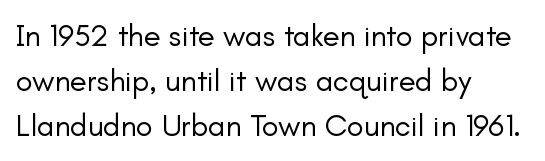
Q: Is the text bold? A: No.
Q: Is the text italic (slanted)? A: No, it is upright.
Q: Is the typeface a serif or a sans-serif typeface? A: Sans-serif.
Q: Is the text underlined? A: No.
Q: How is the paragraph aligned? A: Left-aligned.
Q: Is the spacing between letters normal or unusually wide? A: Normal.
Q: Is the spacing between lines tight, normal or loose? A: Normal.
Q: Width (condensed, normal, or wide)? A: Normal.
Q: Stroke contrast? A: Low.
Q: x-height? A: Small.
Q: Monospaced? A: No.
